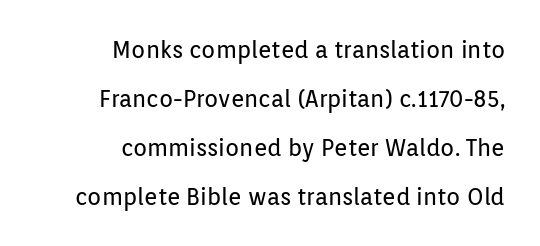
The typesetter chose a ragged-left arrangement here. Stem width sits at or under what a default text font uses. This rendering features lettering with no underline. The font's upright variant was chosen for this text.
